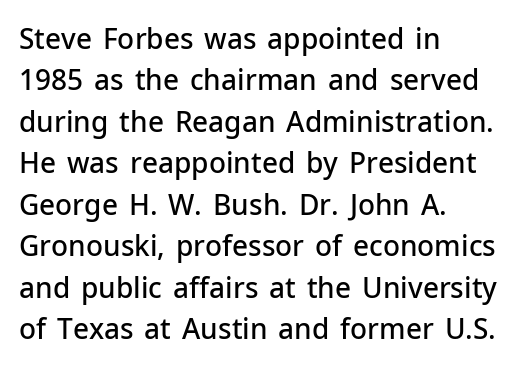
{"serif": "no", "italic": "no", "bold": "semi", "weight": "semibold", "width": "normal", "stroke_contrast": "low", "x_height": "medium", "monospaced": "no", "underline": "no", "align": "left", "line_spacing": "normal", "line_spacing_ratio": 1.48, "letter_spacing": "normal", "letter_spacing_em": 0.0, "glyph_px": 28}
